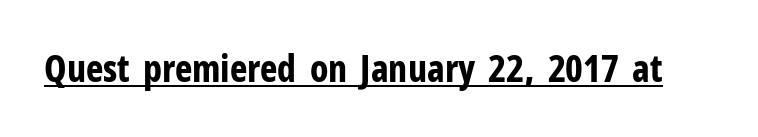
The image shows 37 px bold, condensed sans-serif type, upright; set normal letter spacing, underlined; low stroke contrast and a medium x-height.
